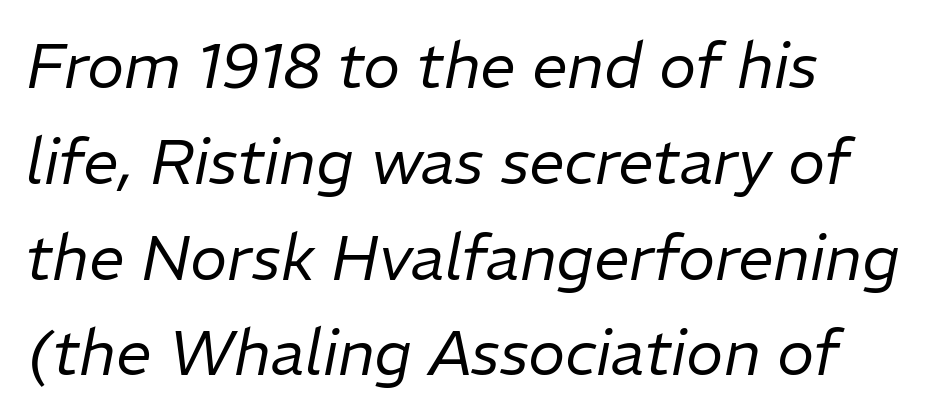
The image shows 63 px regular-weight type, italic (leaning right); set left-aligned, normal line spacing (1.52x), normal letter spacing, not underlined; low stroke contrast and a medium x-height.
